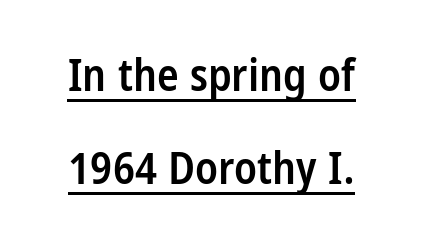
Q: Is the text bold? A: Semi-bold.
Q: Is the text italic (slanted)? A: No, it is upright.
Q: Is the typeface a serif or a sans-serif typeface? A: Sans-serif.
Q: Is the text underlined? A: Yes.
Q: Is the spacing between letters normal or unusually wide? A: Normal.
Q: Is the spacing between lines tight, normal or loose? A: Loose.
Q: Width (condensed, normal, or wide)? A: Condensed.
Q: Stroke contrast? A: Low.
Q: x-height? A: Large.
Q: Monospaced? A: No.
